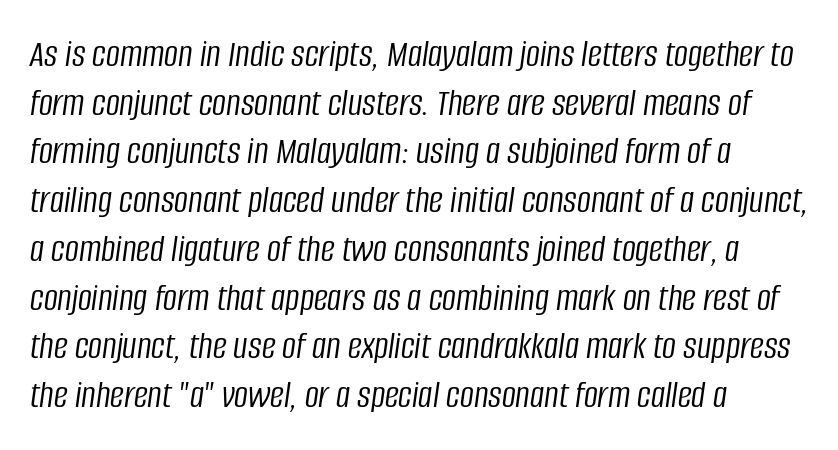
The face used here is rendered with its standard letterfit. Layout note: lines flush left. The letterforms sit at book weight or below. The leading is moderate, giving the passage an even texture. If you drew a line through each stem, it would be angled.
